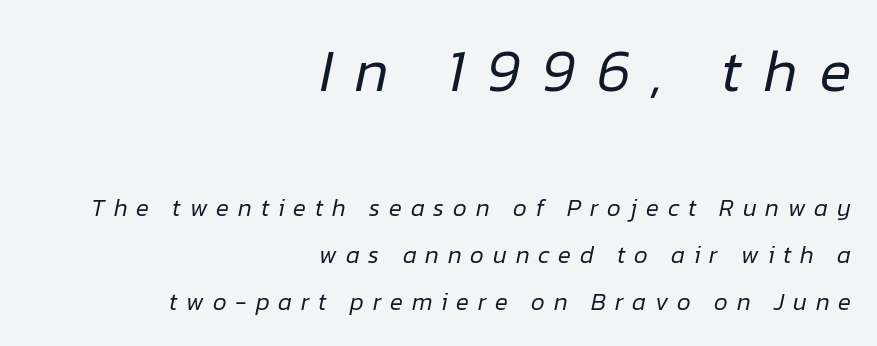
{"italic": "yes", "lean": "right", "slant_degrees": 12, "bold": "no", "weight": "regular", "width": "normal", "stroke_contrast": "low", "x_height": "medium", "monospaced": "no", "underline": "no", "align": "right", "line_spacing": "loose", "line_spacing_ratio": 1.96, "letter_spacing": "wide", "letter_spacing_em": 0.37, "larger_block": "first", "size_ratio": 2.46, "glyph_px": 59}
